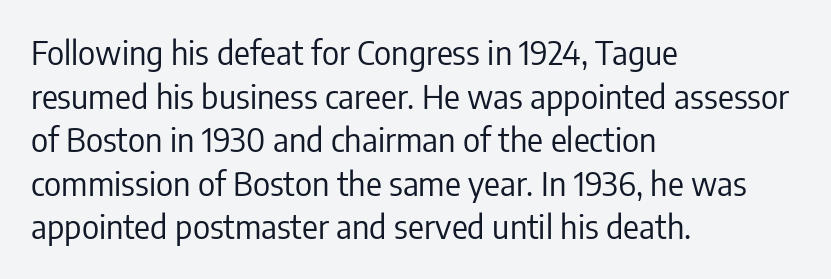
Q: Is the text bold? A: No.
Q: Is the text italic (slanted)? A: No, it is upright.
Q: Is the typeface a serif or a sans-serif typeface? A: Sans-serif.
Q: Is the text underlined? A: No.
Q: How is the paragraph aligned? A: Left-aligned.
Q: Is the spacing between letters normal or unusually wide? A: Normal.
Q: Is the spacing between lines tight, normal or loose? A: Normal.
Q: Width (condensed, normal, or wide)? A: Condensed.
Q: Stroke contrast? A: Low.
Q: x-height? A: Medium.
Q: Monospaced? A: No.
